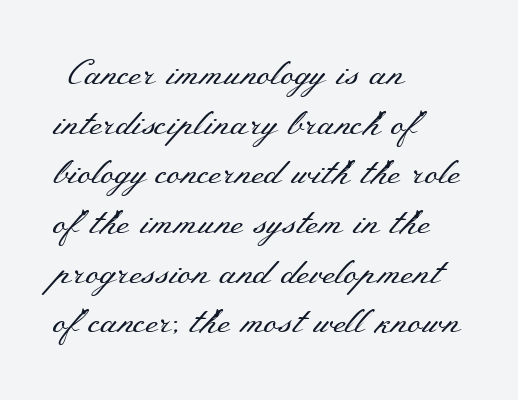
Q: Is the text bold? A: No.
Q: Is the text italic (slanted)? A: Yes.
Q: Is the typeface a serif or a sans-serif typeface? A: Serif.
Q: Is the text underlined? A: No.
Q: How is the paragraph aligned? A: Left-aligned.
Q: Is the spacing between letters normal or unusually wide? A: Normal.
Q: Is the spacing between lines tight, normal or loose? A: Normal.
Q: Width (condensed, normal, or wide)? A: Wide.
Q: Stroke contrast? A: Medium.
Q: x-height? A: Small.
Q: Monospaced? A: No.
